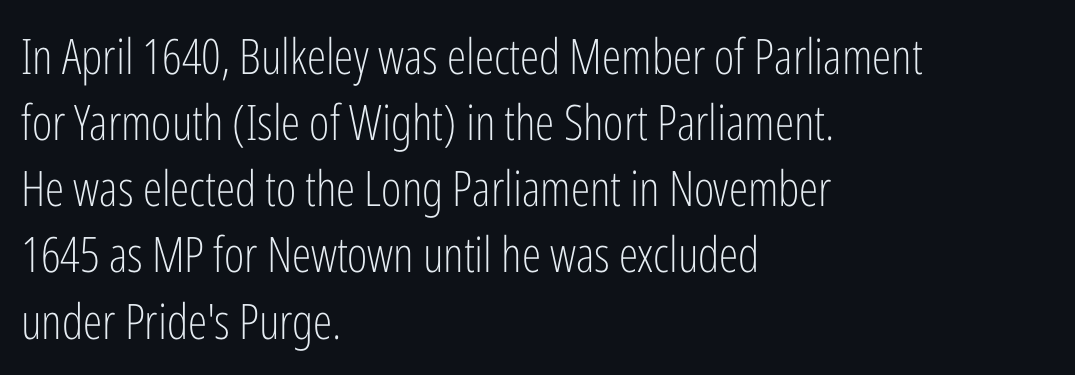
Notice how descenders clear the ascenders below comfortably — that's standard leading. Each row of text sits above clean, open space. The face used here is rendered with its standard letterfit. Rendered with straight, roman letterforms. Horizontal alignment here is leftward, the default for most running prose.
